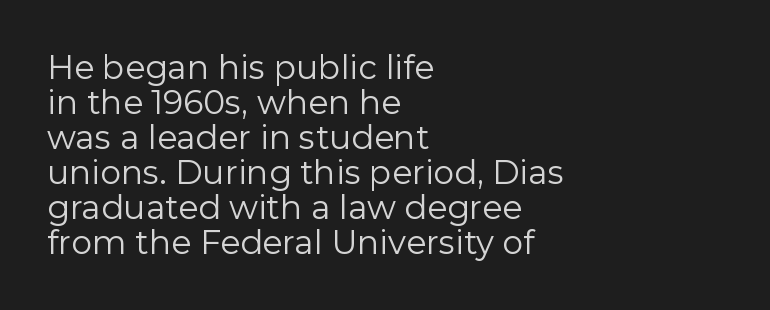
Q: Is the text bold? A: No.
Q: Is the text italic (slanted)? A: No, it is upright.
Q: Is the typeface a serif or a sans-serif typeface? A: Sans-serif.
Q: Is the text underlined? A: No.
Q: How is the paragraph aligned? A: Left-aligned.
Q: Is the spacing between letters normal or unusually wide? A: Normal.
Q: Is the spacing between lines tight, normal or loose? A: Tight.
Q: Width (condensed, normal, or wide)? A: Normal.
Q: Stroke contrast? A: Low.
Q: x-height? A: Medium.
Q: Monospaced? A: No.
